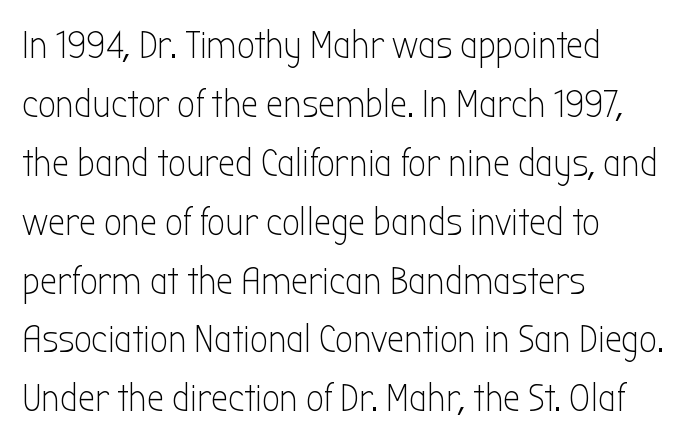
You could not count columns in this text — the font is proportionally spaced. Caption: standard tracking, unaltered. The letterforms sit at book weight or below. The passage shown stacks its lines at a standard gap. Vertical strokes here are truly vertical. The passage shown is typeset with a sans-serif family.
